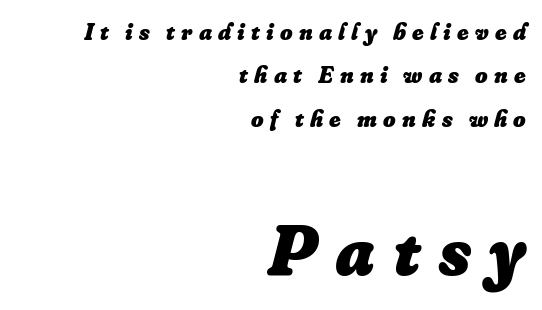
Q: Is the text bold? A: Yes.
Q: Is the text italic (slanted)? A: Yes, it leans right by about 16 degrees.
Q: Is the text underlined? A: No.
Q: How is the paragraph aligned? A: Right-aligned.
Q: Is the spacing between letters normal or unusually wide? A: Unusually wide.
Q: Which block of text is set in a larger size, the first (top) or the second (bottom)? A: The second (bottom) one.
Q: Width (condensed, normal, or wide)? A: Normal.
Q: Stroke contrast? A: Low.
Q: x-height? A: Small.
Q: Monospaced? A: No.
